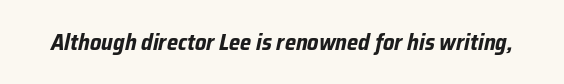
{"italic": "yes", "lean": "right", "slant_degrees": 12, "bold": "yes", "underline": "no", "letter_spacing": "normal", "letter_spacing_em": 0.0, "glyph_px": 23}
